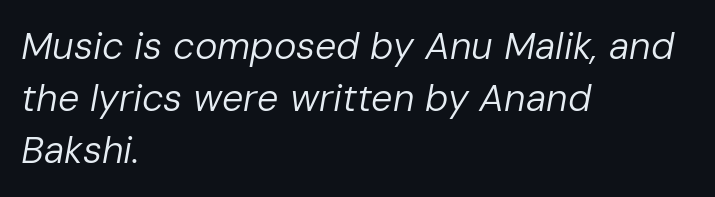
The image shows 38 px regular-weight type, italic (leaning right); set left-aligned, normal line spacing (1.37x), normal letter spacing, not underlined; low stroke contrast and a medium x-height.
